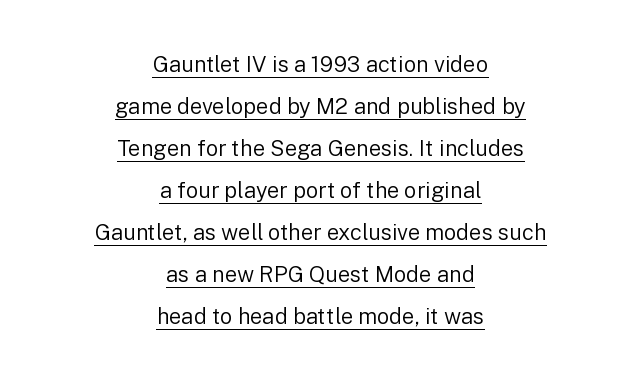
Q: Is the text bold? A: No.
Q: Is the text italic (slanted)? A: No, it is upright.
Q: Is the text underlined? A: Yes.
Q: How is the paragraph aligned? A: Centered.
Q: Is the spacing between letters normal or unusually wide? A: Normal.
Q: Is the spacing between lines tight, normal or loose? A: Loose.
